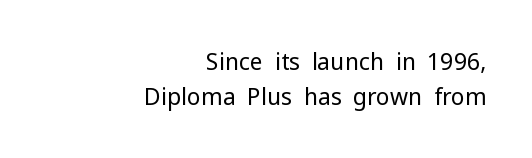
Q: Is the text bold? A: No.
Q: Is the text italic (slanted)? A: No, it is upright.
Q: Is the text underlined? A: No.
Q: How is the paragraph aligned? A: Right-aligned.
Q: Is the spacing between letters normal or unusually wide? A: Normal.
Q: Is the spacing between lines tight, normal or loose? A: Normal.
